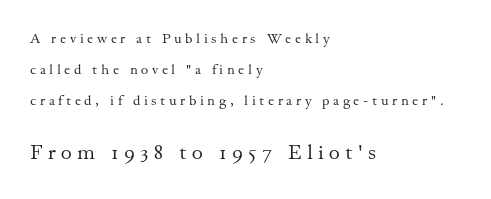
{"italic": "no", "bold": "no", "underline": "no", "align": "left", "line_spacing": "loose", "line_spacing_ratio": 2.22, "letter_spacing": "wide", "letter_spacing_em": 0.26, "larger_block": "second", "size_ratio": 1.5, "glyph_px": 21}
